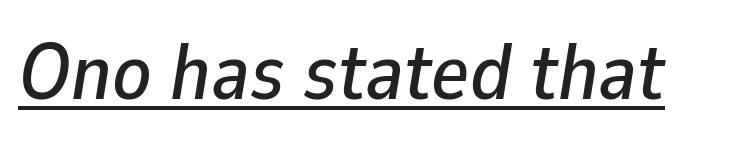
This is underlined copy, the kind a proofreader might mark for attention. Yep, that's italic — everything's leaning. The letters sit at their default tracking, neither squeezed nor spread. Is this a fixed-width face? No — the glyphs have proportional, varying widths.
